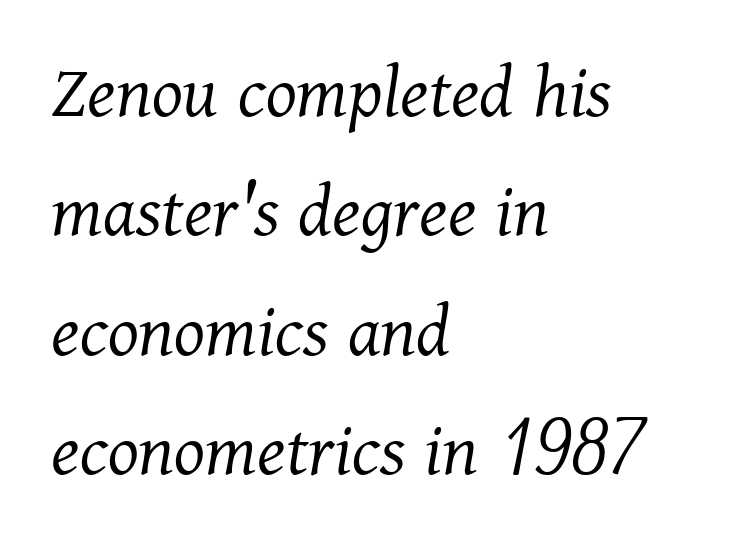
{"serif": "yes", "italic": "yes", "lean": "right", "slant_degrees": 11, "bold": "no", "weight": "light", "width": "normal", "stroke_contrast": "medium", "x_height": "medium", "monospaced": "no", "underline": "no", "align": "left", "line_spacing": "normal", "line_spacing_ratio": 1.51, "letter_spacing": "normal", "letter_spacing_em": 0.0, "glyph_px": 79}
